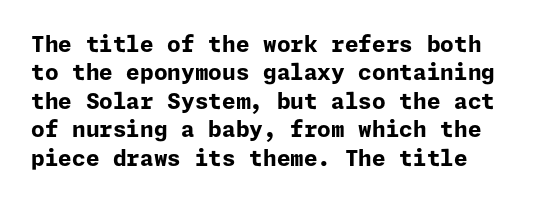
The image shows 22 px bold type, upright; set normal line spacing (1.29x), normal letter spacing, not underlined.
